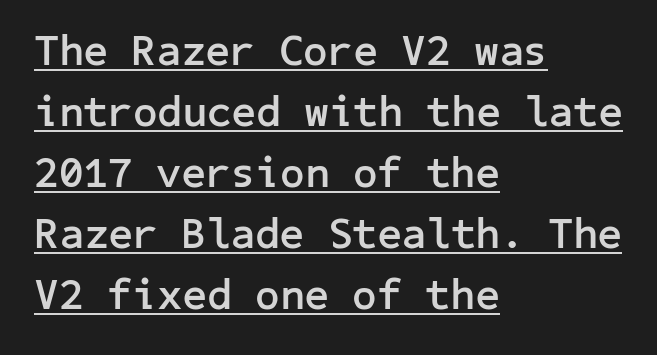
Q: Is the text bold? A: Yes.
Q: Is the text italic (slanted)? A: No, it is upright.
Q: Is the typeface a serif or a sans-serif typeface? A: Sans-serif.
Q: Is the text underlined? A: Yes.
Q: How is the paragraph aligned? A: Left-aligned.
Q: Is the spacing between letters normal or unusually wide? A: Normal.
Q: Is the spacing between lines tight, normal or loose? A: Normal.
Q: Width (condensed, normal, or wide)? A: Normal.
Q: Stroke contrast? A: Low.
Q: x-height? A: Medium.
